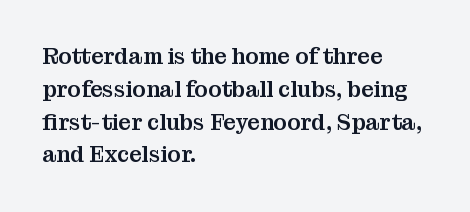
The image shows 22 px text type, upright; set left-aligned, normal line spacing (1.49x), normal letter spacing, not underlined.
